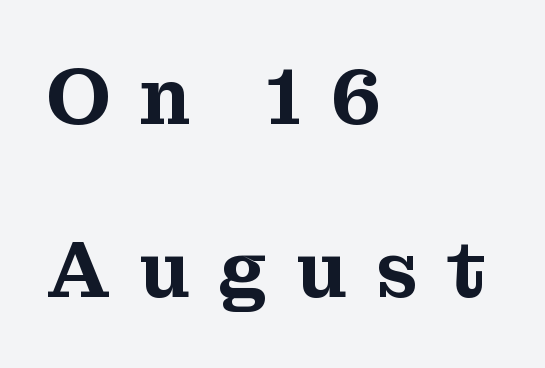
The face used here is seriffed, in the tradition of book romans. Quick note: interline space is abundant. The rendering uses natural spacing where letterforms have individual widths. Italic? Not at all — the glyphs are vertical. Each word looks stretched out because of the extra space between its letters.
